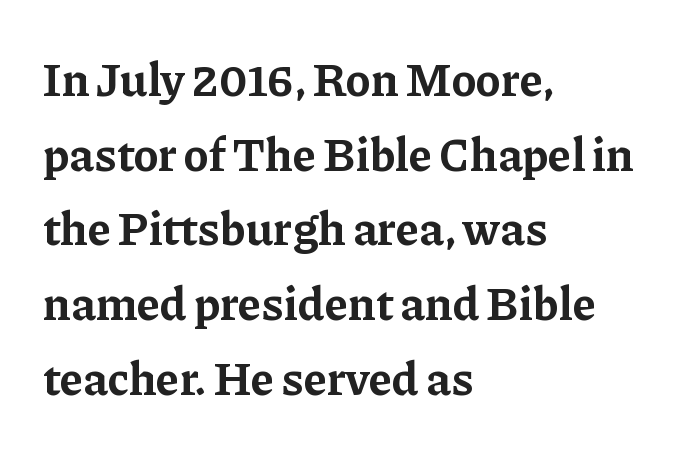
Q: Is the text bold? A: Yes.
Q: Is the text italic (slanted)? A: No, it is upright.
Q: Is the typeface a serif or a sans-serif typeface? A: Serif.
Q: Is the text underlined? A: No.
Q: How is the paragraph aligned? A: Left-aligned.
Q: Is the spacing between letters normal or unusually wide? A: Normal.
Q: Is the spacing between lines tight, normal or loose? A: Normal.
Q: Width (condensed, normal, or wide)? A: Normal.
Q: Stroke contrast? A: Low.
Q: x-height? A: Medium.
Q: Monospaced? A: No.
